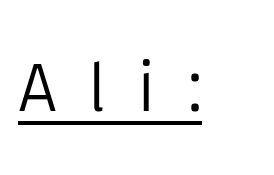
The image shows 75 px light sans-serif type, upright; set unusually wide letter spacing (+0.4 em), underlined; low stroke contrast and a large x-height.
